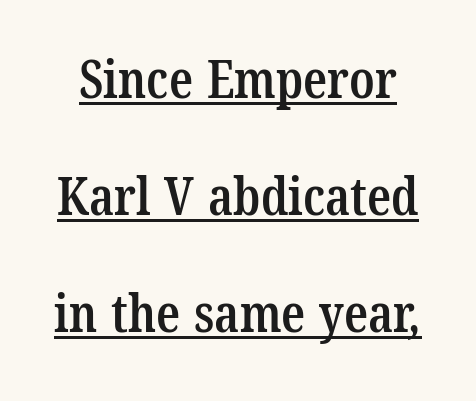
{"serif": "yes", "bold": "semi", "weight": "semibold", "width": "condensed", "stroke_contrast": "low", "x_height": "medium", "monospaced": "no", "underline": "yes", "line_spacing": "loose", "line_spacing_ratio": 2.21, "letter_spacing": "normal", "letter_spacing_em": 0.0, "glyph_px": 53}
